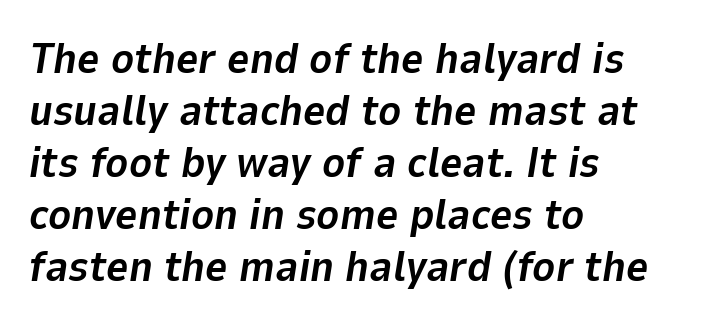
The image shows 43 px bold type, italic (leaning right); set left-aligned, line spacing 1.21x, normal letter spacing, not underlined; low stroke contrast and a medium x-height.
